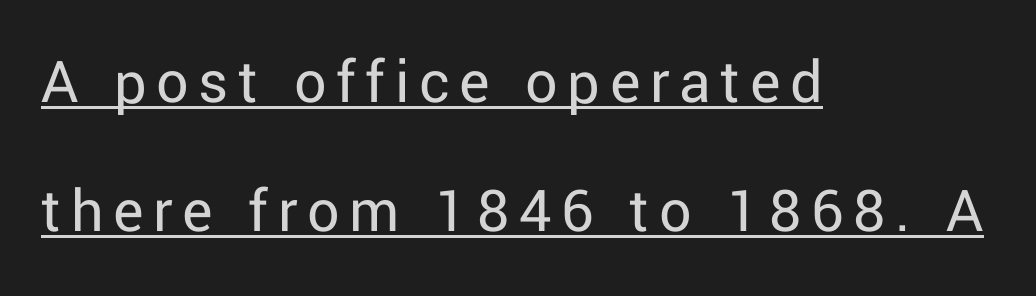
The ragged edge is on the right, which tells us the setting is flush left. The letters stand upright; this is a roman face. Check the space under the baseline: a stroke is drawn there. The font is comparable to plain body text, perhaps lighter. Varying glyph widths throughout — classic text-font behaviour. Typographically, this falls in the sans-serif category.
